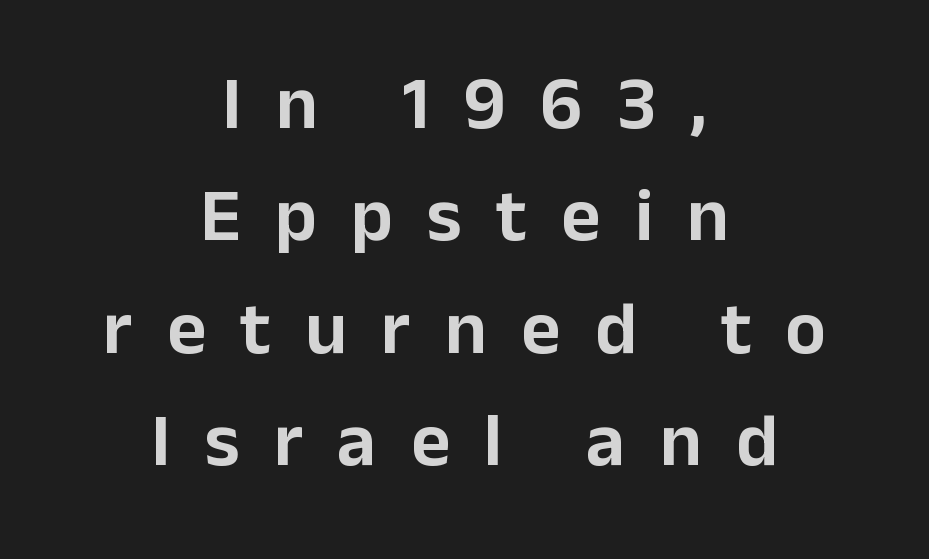
Classification — sans serif. This sample uses expanded letter spacing, leaving extra air between glyphs. The rendering uses natural spacing where letterforms have individual widths. The space between consecutive lines is moderate.
